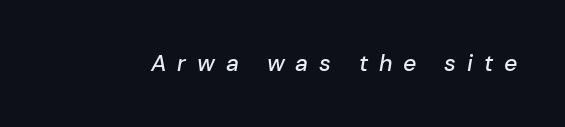
{"italic": "yes", "lean": "right", "slant_degrees": 10, "underline": "no", "letter_spacing": "wide", "letter_spacing_em": 0.47, "glyph_px": 23}
